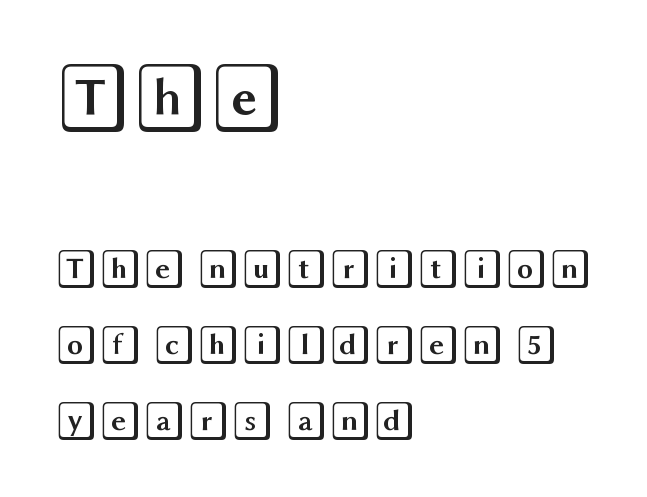
The image shows 70 px wide type, upright; set left-aligned, loose line spacing (1.91x), normal letter spacing, not underlined; the first (top) block is 1.75x larger; a large x-height.
